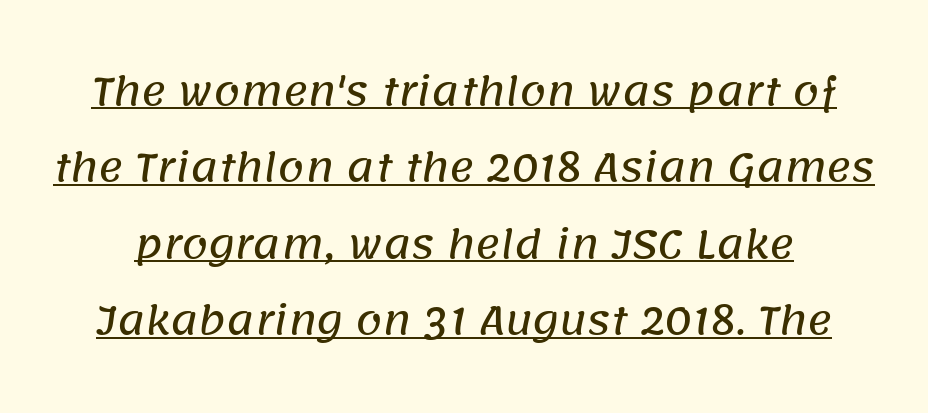
{"serif": "no", "width": "normal", "stroke_contrast": "low", "x_height": "large", "monospaced": "no", "underline": "yes", "line_spacing": "loose", "line_spacing_ratio": 2.01, "letter_spacing": "normal", "letter_spacing_em": 0.0, "glyph_px": 38}
